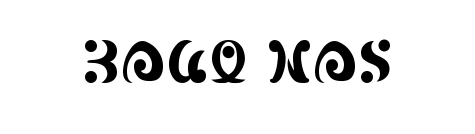
What stands out about the letter spacing? Nothing — it is the standard amount. Rule under the text: the space is simply empty. Regarding serifs, this sample has them. Every stem runs plumb, perpendicular to the baseline. You could not count columns in this text — the font is proportionally spaced.
